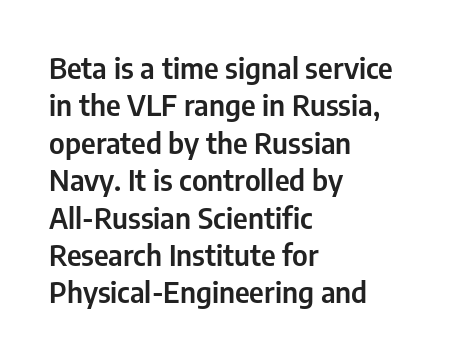
{"serif": "no", "italic": "no", "width": "condensed", "stroke_contrast": "low", "x_height": "medium", "monospaced": "no", "underline": "no", "align": "left", "line_spacing": "normal", "line_spacing_ratio": 1.29, "letter_spacing": "normal", "letter_spacing_em": 0.0, "glyph_px": 29}
